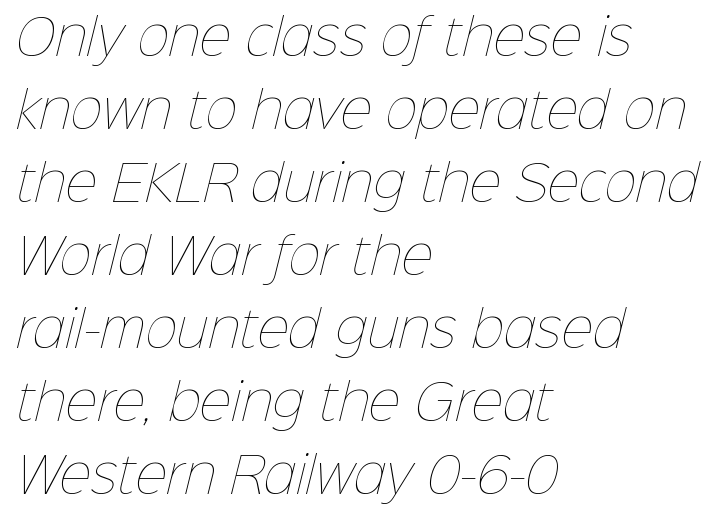
The image shows 49 px thin type; set left-aligned, normal line spacing (1.49x), normal letter spacing, not underlined; low stroke contrast and a medium x-height.
